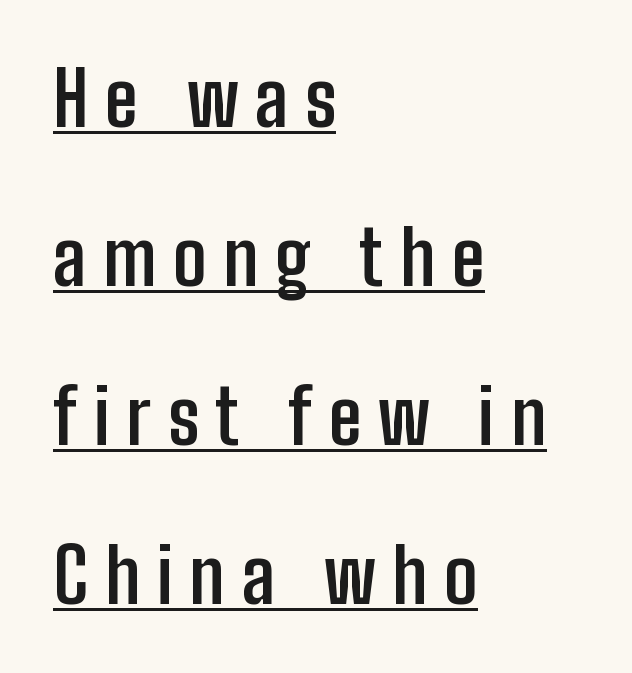
Q: Is the text bold? A: Yes.
Q: Is the text italic (slanted)? A: No, it is upright.
Q: Is the typeface a serif or a sans-serif typeface? A: Sans-serif.
Q: Is the text underlined? A: Yes.
Q: How is the paragraph aligned? A: Left-aligned.
Q: Is the spacing between letters normal or unusually wide? A: Unusually wide.
Q: Is the spacing between lines tight, normal or loose? A: Loose.
Q: Width (condensed, normal, or wide)? A: Condensed.
Q: Stroke contrast? A: Low.
Q: x-height? A: Medium.
Q: Monospaced? A: No.
